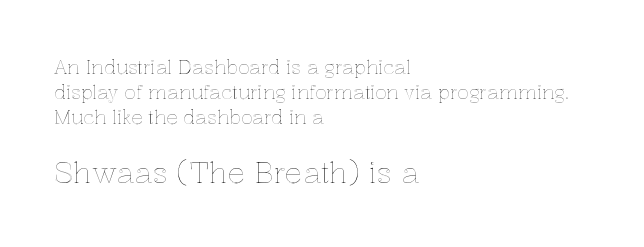
{"italic": "no", "width": "normal", "x_height": "medium", "monospaced": "no", "underline": "no", "align": "left", "line_spacing": "normal", "line_spacing_ratio": 1.32, "letter_spacing": "normal", "letter_spacing_em": 0.0, "larger_block": "second", "size_ratio": 1.53, "glyph_px": 29}
